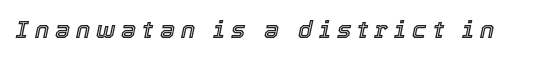
Q: Is the text italic (slanted)? A: Yes, it leans right by about 12 degrees.
Q: Is the text underlined? A: No.
Q: Is the spacing between letters normal or unusually wide? A: Unusually wide.
